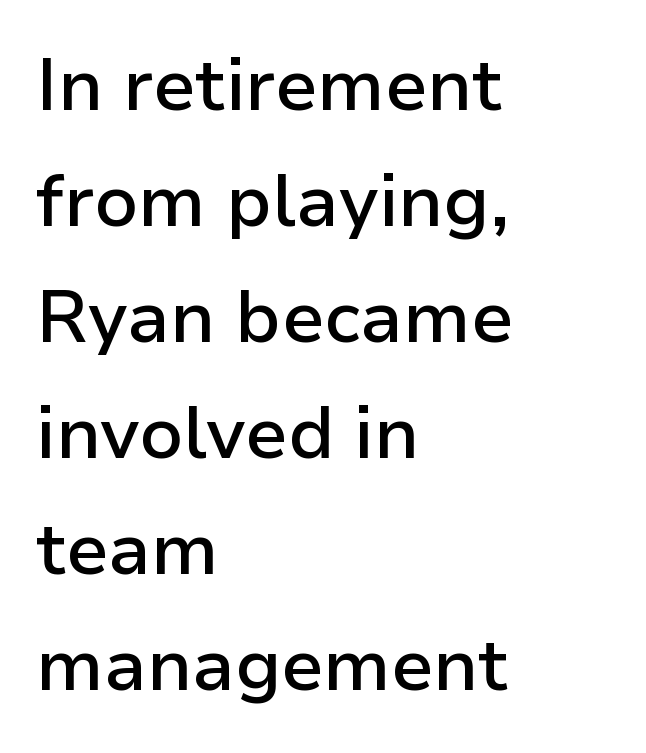
Typeset ragged right — the left edge is the straight one. Stems and bowls a touch heavier than normal — semibold. This rendering leaves character spacing at its baseline value. Every character sits straight up, as roman type does. Lines of text with bare space underneath. You could not count columns in this text — the font is proportionally spaced.
